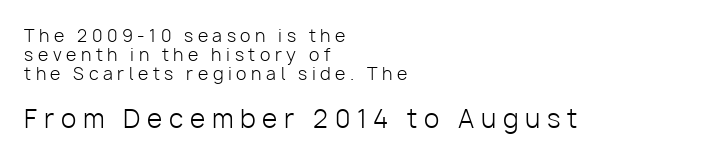
Caption: face not bold, strokes unweighted. In CSS terms this would be text-align: left. Bare-footed words on every line. Does the lettering tilt? It doesn't — this is upright. The tracking reads as deliberately expanded to a designer's eye. Successive baselines arrive quickly, one right under another.
